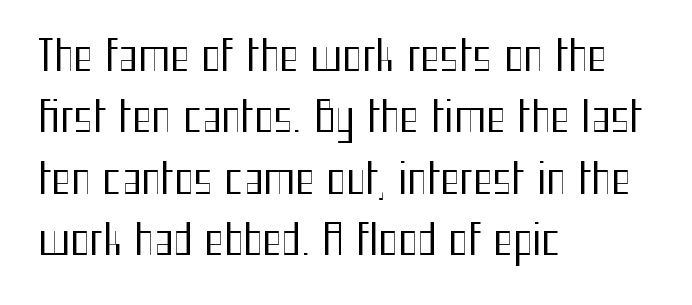
The cut favours lightness, reaching ordinary text weight at its darkest. The face used here is a sans, in the tradition of grotesques and geometrics. Character widths vary here, with narrow letters taking less room than wide ones. This is roman type, the default non-slanted kind.
